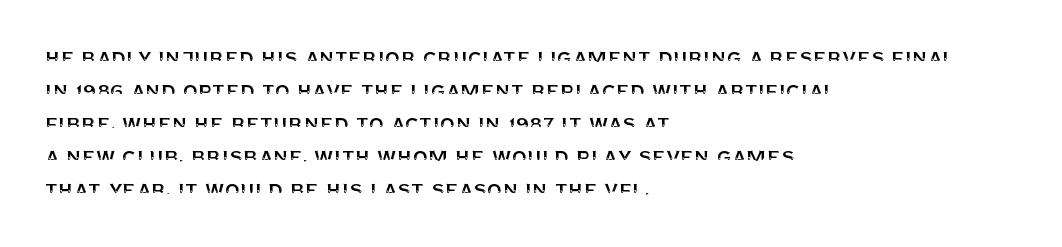
{"italic": "no", "underline": "no", "align": "left", "line_spacing": "normal", "line_spacing_ratio": 1.38, "letter_spacing": "normal", "letter_spacing_em": 0.0, "glyph_px": 24}
